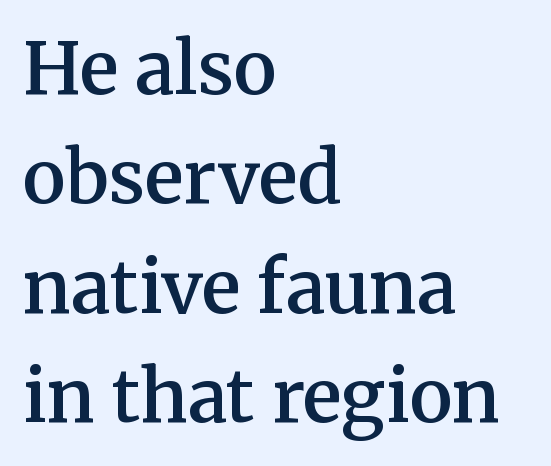
Q: Is the text bold? A: Semi-bold.
Q: Is the text italic (slanted)? A: No, it is upright.
Q: Is the typeface a serif or a sans-serif typeface? A: Serif.
Q: Is the text underlined? A: No.
Q: How is the paragraph aligned? A: Left-aligned.
Q: Is the spacing between letters normal or unusually wide? A: Normal.
Q: Is the spacing between lines tight, normal or loose? A: Normal.
Q: Width (condensed, normal, or wide)? A: Normal.
Q: Stroke contrast? A: Medium.
Q: x-height? A: Medium.
Q: Monospaced? A: No.
